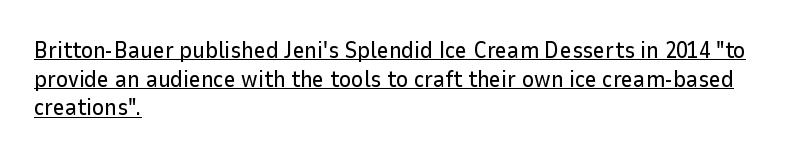
The image shows 23 px text type, upright; set left-aligned, normal line spacing (1.25x), normal letter spacing, underlined.
